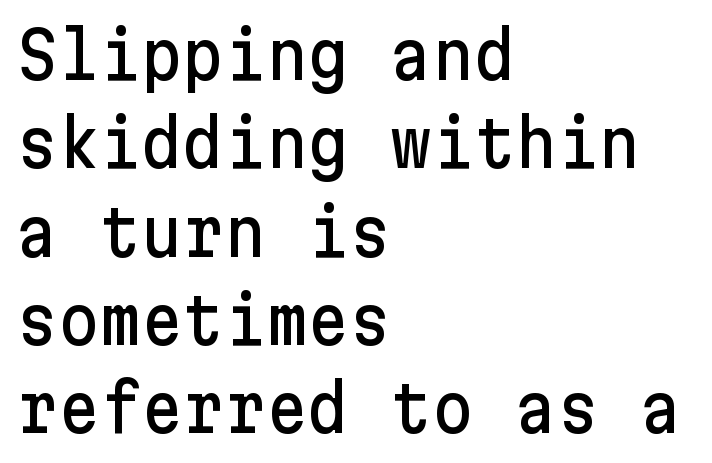
{"serif": "no", "italic": "no", "width": "normal", "stroke_contrast": "low", "x_height": "medium", "underline": "no", "align": "left", "line_spacing": "normal", "line_spacing_ratio": 1.38, "letter_spacing": "normal", "letter_spacing_em": 0.0, "glyph_px": 64}
